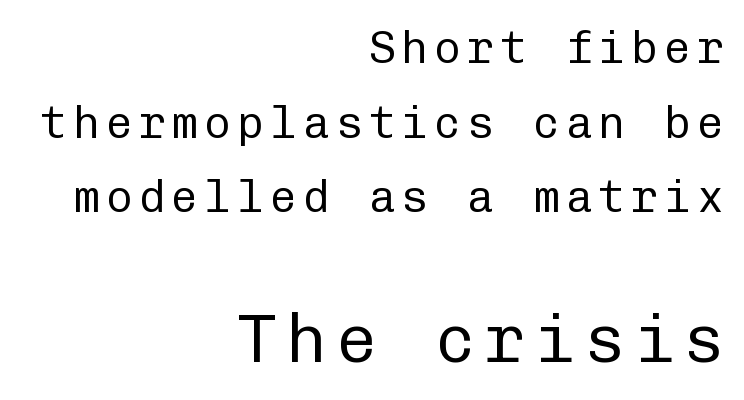
{"serif": "no", "italic": "no", "bold": "no", "weight": "regular", "width": "normal", "stroke_contrast": "low", "x_height": "medium", "monospaced": "yes", "underline": "no", "align": "right", "line_spacing": "normal", "line_spacing_ratio": 1.66, "larger_block": "second", "size_ratio": 1.51, "glyph_px": 68}
